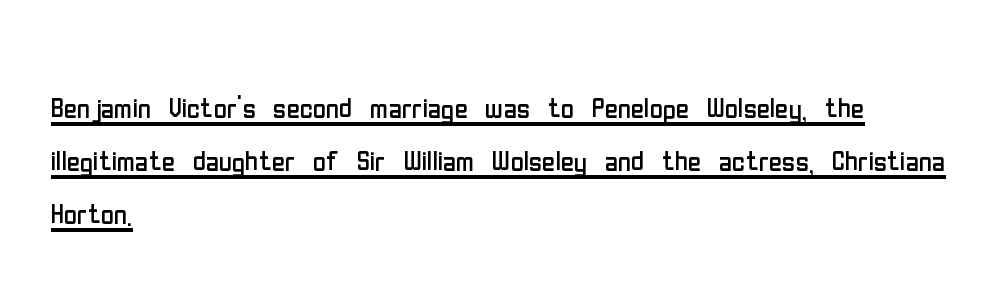
The image shows 36 px regular-weight, condensed sans-serif type, upright; set left-aligned, normal line spacing (1.47x), normal letter spacing, underlined; low stroke contrast and a medium x-height.
